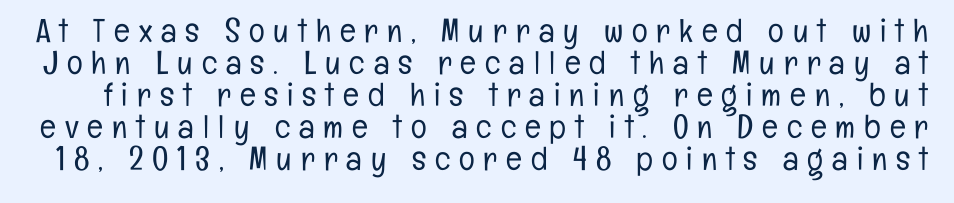
{"serif": "no", "italic": "no", "bold": "no", "weight": "light", "width": "condensed", "stroke_contrast": "low", "x_height": "medium", "monospaced": "no", "underline": "no", "line_spacing": "tight", "line_spacing_ratio": 0.97, "letter_spacing": "wide", "letter_spacing_em": 0.27, "glyph_px": 33}
